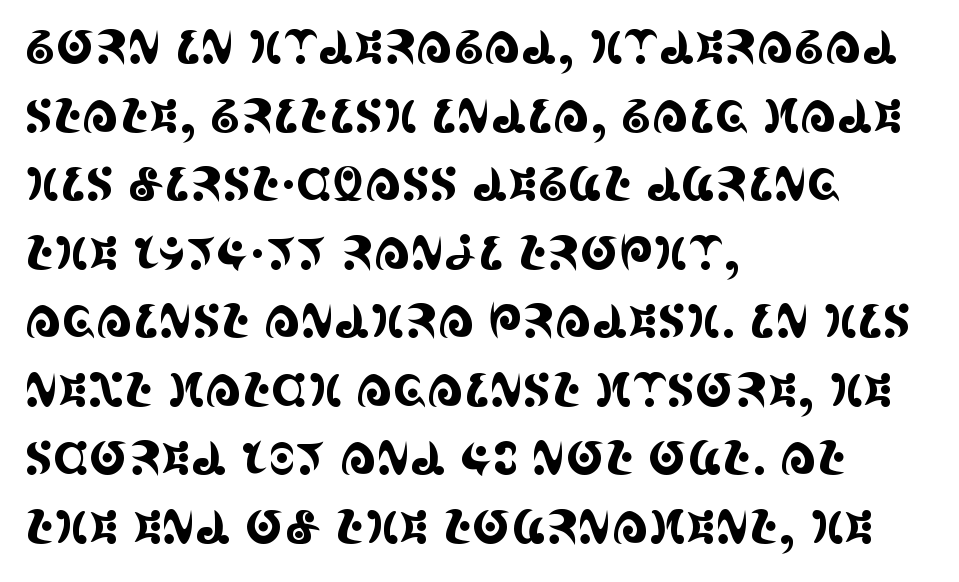
Compared with typical body copy, the letter spacing here is the same. The rendering uses natural spacing where letterforms have individual widths. The characters display serif detailing at their extremities. Which margin do the lines hug? The left one — the right edge is uneven. Quick note: not italic, upright.
